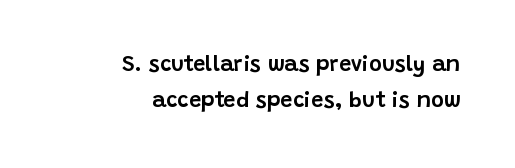
The image shows 22 px text type, upright; set right-aligned, normal line spacing (1.64x), normal letter spacing, not underlined.
